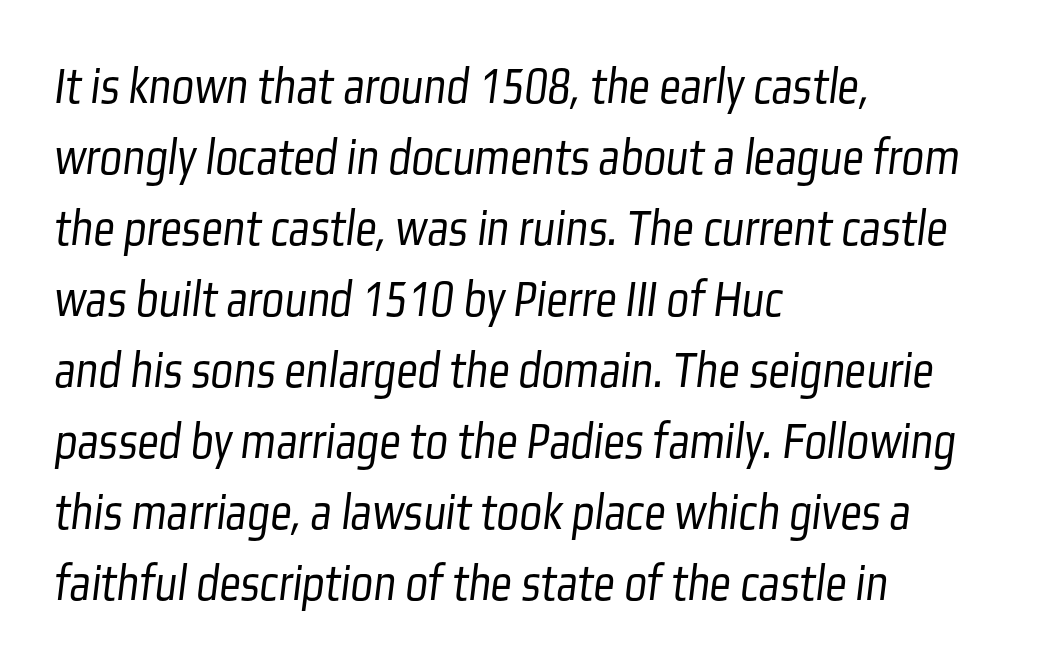
{"serif": "no", "bold": "no", "weight": "light", "width": "condensed", "stroke_contrast": "low", "x_height": "medium", "monospaced": "no", "underline": "no", "align": "left", "line_spacing": "normal", "line_spacing_ratio": 1.34, "letter_spacing": "normal", "letter_spacing_em": 0.0, "glyph_px": 53}
